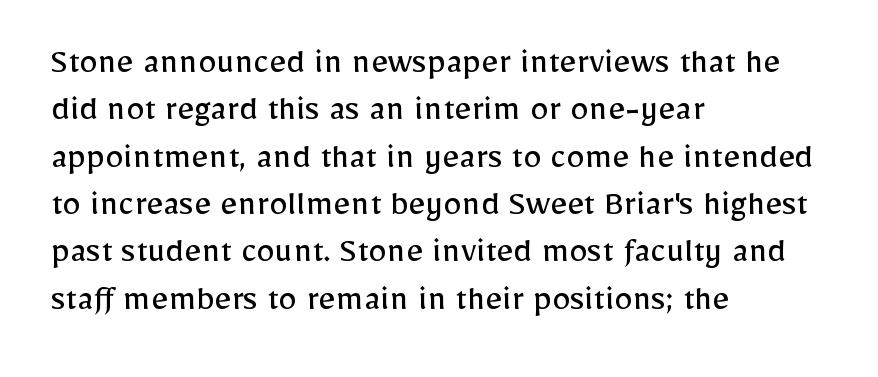
Q: Is the text bold? A: No.
Q: Is the text italic (slanted)? A: No, it is upright.
Q: Is the typeface a serif or a sans-serif typeface? A: Sans-serif.
Q: Is the text underlined? A: No.
Q: How is the paragraph aligned? A: Left-aligned.
Q: Is the spacing between letters normal or unusually wide? A: Normal.
Q: Is the spacing between lines tight, normal or loose? A: Normal.
Q: Width (condensed, normal, or wide)? A: Normal.
Q: Stroke contrast? A: Low.
Q: x-height? A: Medium.
Q: Monospaced? A: No.
